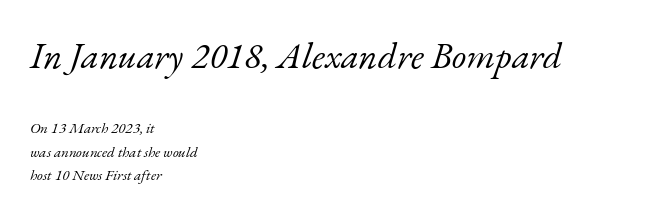
{"serif": "yes", "italic": "yes", "lean": "right", "slant_degrees": 17, "bold": "no", "weight": "light", "width": "normal", "stroke_contrast": "low", "x_height": "small", "monospaced": "no", "underline": "no", "align": "left", "line_spacing": "normal", "line_spacing_ratio": 1.56, "letter_spacing": "normal", "letter_spacing_em": 0.0, "larger_block": "first", "size_ratio": 2.47, "glyph_px": 37}
